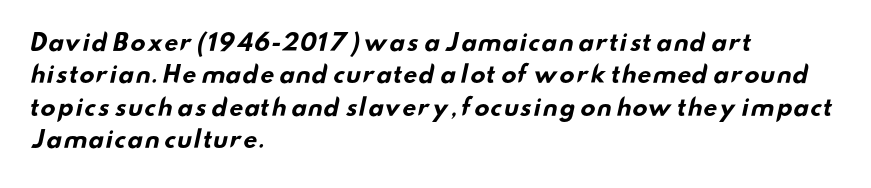
The image shows 23 px bold type; set left-aligned, normal line spacing (1.41x), normal letter spacing, not underlined.
